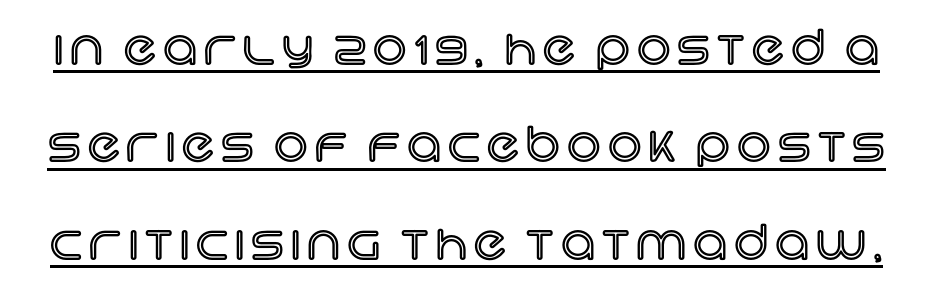
{"italic": "no", "width": "normal", "x_height": "large", "monospaced": "no", "underline": "yes", "line_spacing": "loose", "line_spacing_ratio": 2.07, "glyph_px": 47}
